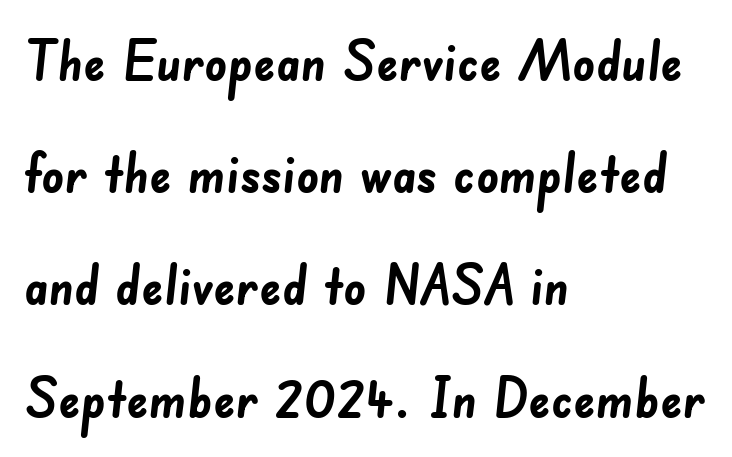
The glyphs are unaccompanied by any horizontal stroke below them. Where is the straight margin? On the left. Compared with typical paragraphs, the rows here are farther apart. Default kerning and tracking; the words read as compact shapes. How heavy is the stroke? Heavy — this is a bold. The letters carry no serifs — their stems end cleanly without finishing strokes.
